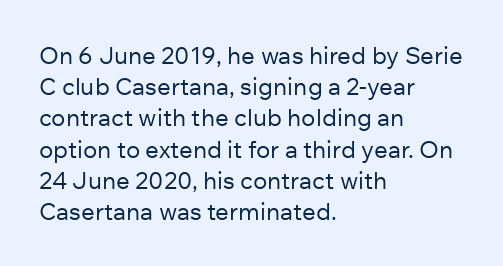
Q: Is the text bold? A: No.
Q: Is the text italic (slanted)? A: No, it is upright.
Q: Is the text underlined? A: No.
Q: How is the paragraph aligned? A: Left-aligned.
Q: Is the spacing between letters normal or unusually wide? A: Normal.
Q: Is the spacing between lines tight, normal or loose? A: Normal.
